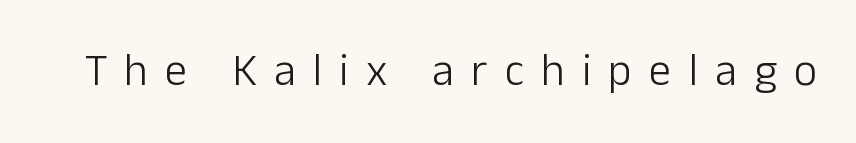
The gaps between neighbouring characters are conspicuously large. What kind of face is this? One without serifs — a sans. The characters are drawn with everyday or finer stroke widths. Think of a printed novel: that variable character pitch is what you see here. The lettering stays uniformly vertical, giving the passage a roman look.
